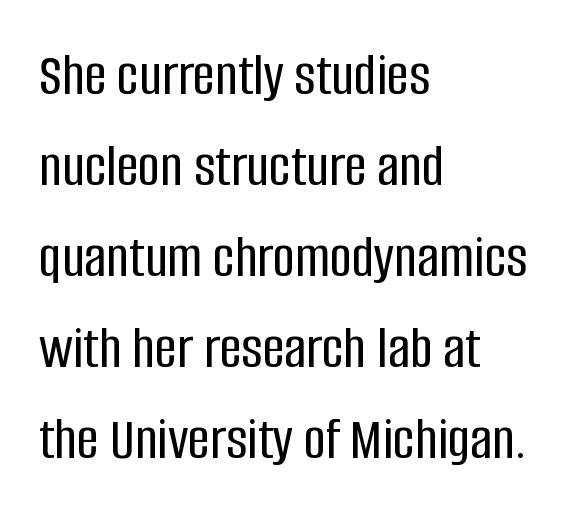
Q: Is the text italic (slanted)? A: No, it is upright.
Q: Is the typeface a serif or a sans-serif typeface? A: Sans-serif.
Q: Is the text underlined? A: No.
Q: How is the paragraph aligned? A: Left-aligned.
Q: Is the spacing between letters normal or unusually wide? A: Normal.
Q: Is the spacing between lines tight, normal or loose? A: Normal.
Q: Width (condensed, normal, or wide)? A: Condensed.
Q: Stroke contrast? A: Low.
Q: x-height? A: Large.
Q: Monospaced? A: No.
